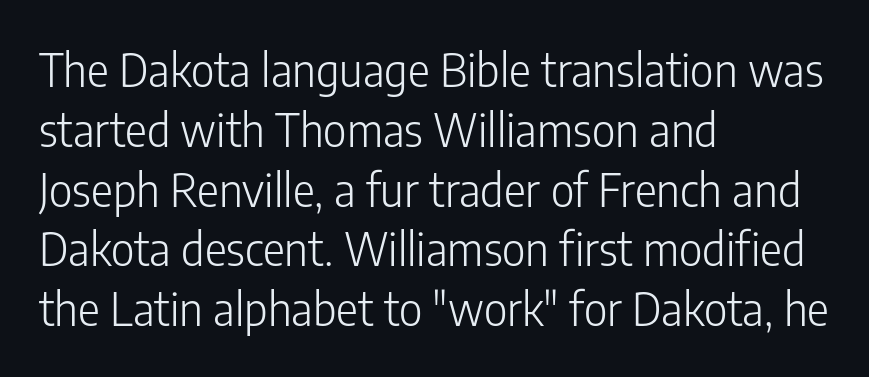
The image shows 46 px light, condensed sans-serif type, upright; set left-aligned, normal line spacing (1.3x), normal letter spacing, not underlined; low stroke contrast and a medium x-height.
